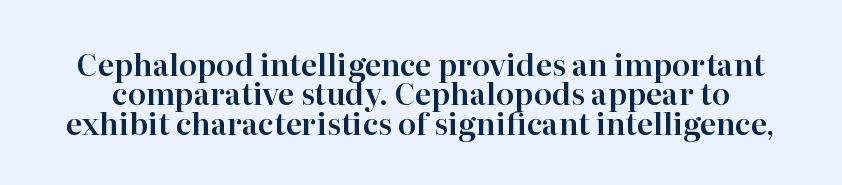
The image shows 30 px serif type, upright; set tight line spacing (0.98x), normal letter spacing, not underlined; high stroke contrast and a medium x-height.
